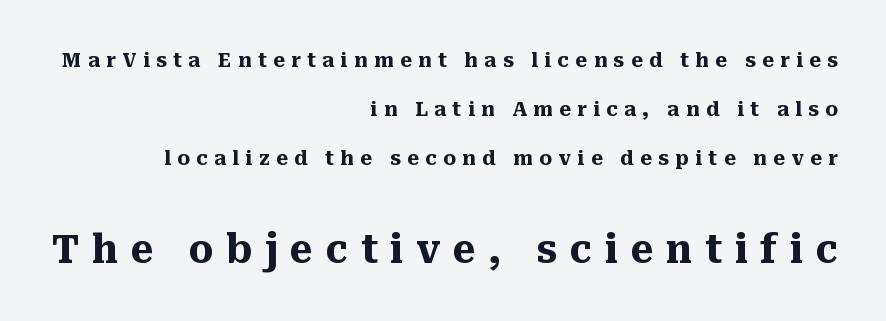
Does extra space separate the letters? Yes, quite a lot of it. You can tell from the footed stems that serif type was used. Posture: vertical. Between these two stacked blocks, the lower one wins on size. You could not count columns in this text — the font is proportionally spaced. Caption: bold face, heavy strokes.
